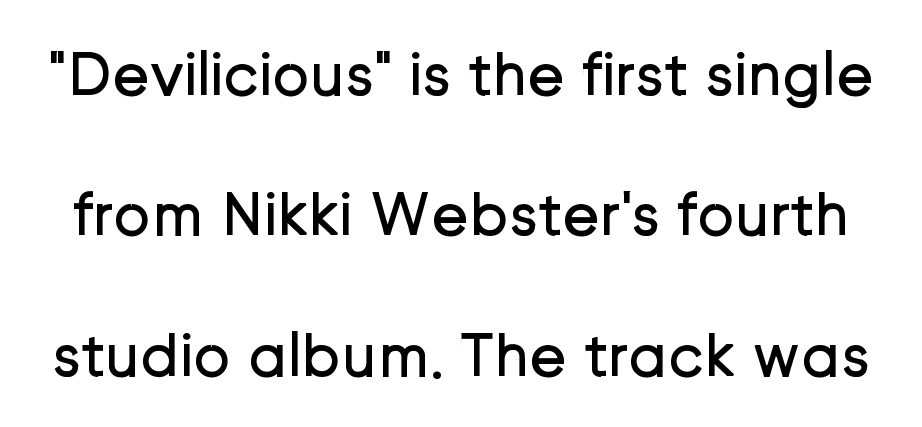
The image shows 63 px regular-weight sans-serif type, upright; set loose line spacing (2.23x), normal letter spacing, not underlined; low stroke contrast and a medium x-height.
